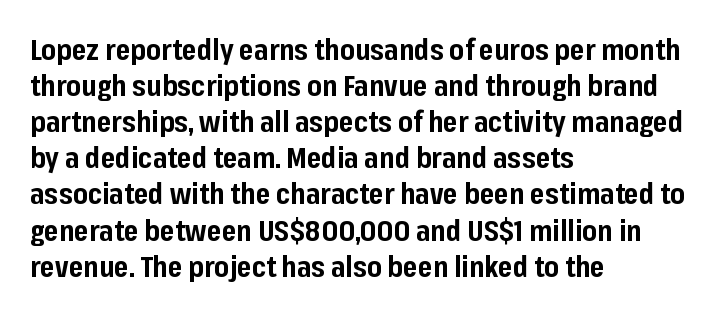
{"serif": "no", "italic": "no", "bold": "yes", "weight": "bold", "width": "normal", "stroke_contrast": "low", "x_height": "medium", "monospaced": "no", "underline": "no", "align": "left", "line_spacing": "normal", "line_spacing_ratio": 1.29, "letter_spacing": "normal", "letter_spacing_em": 0.0, "glyph_px": 28}
